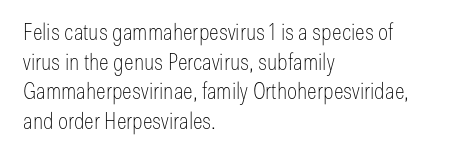
The image shows 23 px text type, upright; set left-aligned, normal line spacing (1.29x), normal letter spacing, not underlined.
